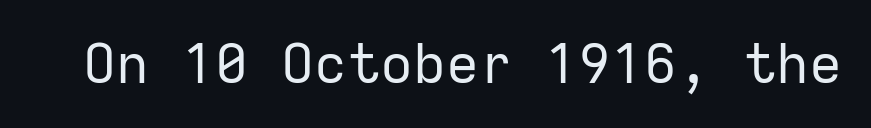
Q: Is the text bold? A: No.
Q: Is the text italic (slanted)? A: No, it is upright.
Q: Is the typeface a serif or a sans-serif typeface? A: Sans-serif.
Q: Is the text underlined? A: No.
Q: Is the spacing between letters normal or unusually wide? A: Normal.
Q: Width (condensed, normal, or wide)? A: Normal.
Q: Stroke contrast? A: Low.
Q: x-height? A: Medium.
Q: Monospaced? A: Yes.
